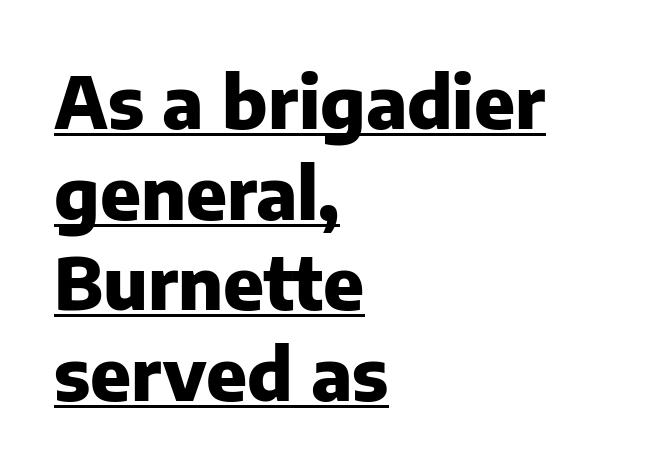
Q: Is the text bold? A: Yes.
Q: Is the text italic (slanted)? A: No, it is upright.
Q: Is the typeface a serif or a sans-serif typeface? A: Sans-serif.
Q: Is the text underlined? A: Yes.
Q: How is the paragraph aligned? A: Left-aligned.
Q: Is the spacing between letters normal or unusually wide? A: Normal.
Q: Is the spacing between lines tight, normal or loose? A: Normal.
Q: Width (condensed, normal, or wide)? A: Normal.
Q: Stroke contrast? A: Low.
Q: x-height? A: Medium.
Q: Monospaced? A: No.
